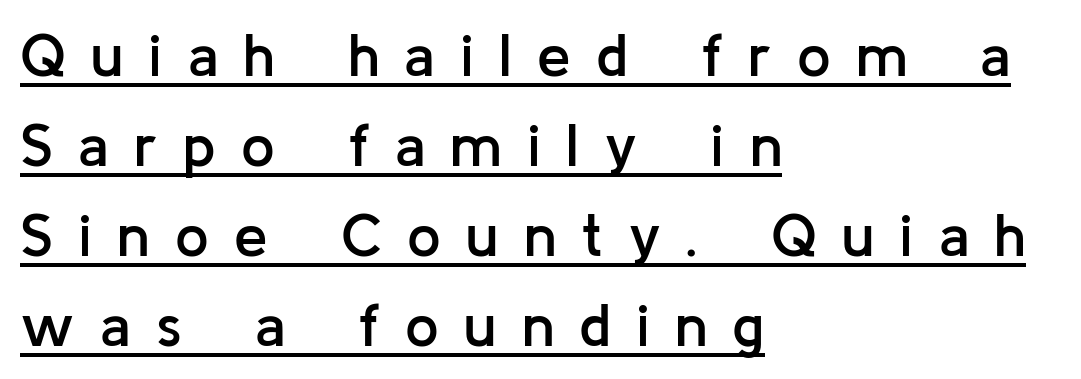
The image shows 60 px semibold sans-serif type, upright; set left-aligned, normal line spacing (1.5x), unusually wide letter spacing (+0.42 em), underlined; low stroke contrast and a medium x-height.
